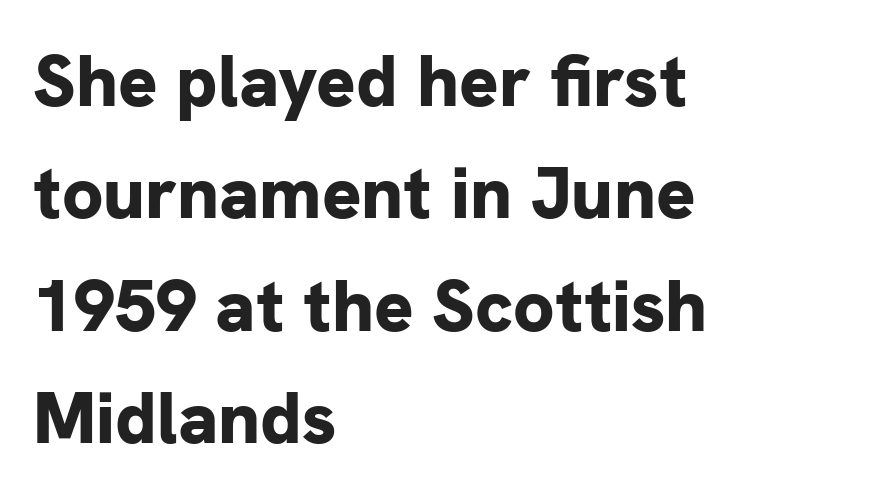
Q: Is the text bold? A: Yes.
Q: Is the text italic (slanted)? A: No, it is upright.
Q: Is the typeface a serif or a sans-serif typeface? A: Sans-serif.
Q: Is the text underlined? A: No.
Q: How is the paragraph aligned? A: Left-aligned.
Q: Is the spacing between letters normal or unusually wide? A: Normal.
Q: Is the spacing between lines tight, normal or loose? A: Normal.
Q: Width (condensed, normal, or wide)? A: Normal.
Q: Stroke contrast? A: Low.
Q: x-height? A: Medium.
Q: Monospaced? A: No.
